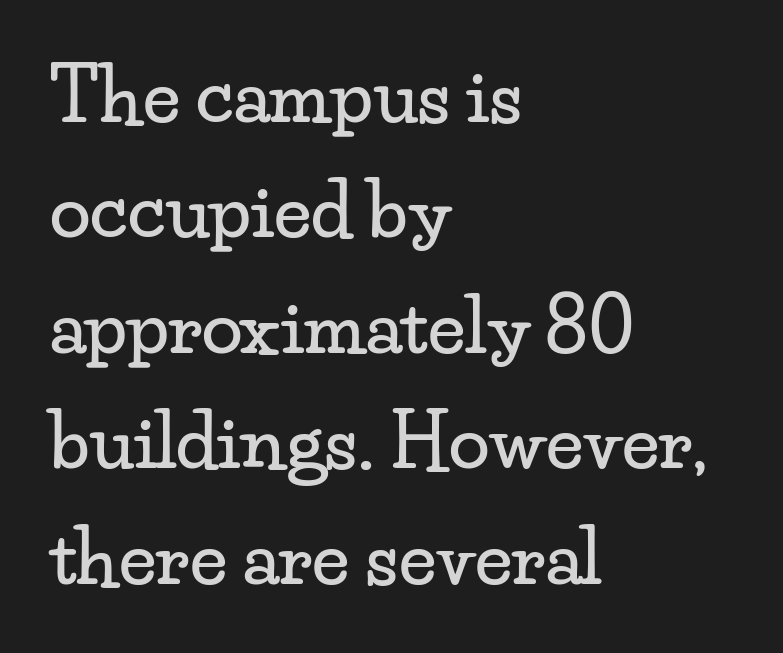
The image shows 74 px wide serif type, upright; set left-aligned, normal line spacing (1.56x), normal letter spacing, not underlined; low stroke contrast and a small x-height.
